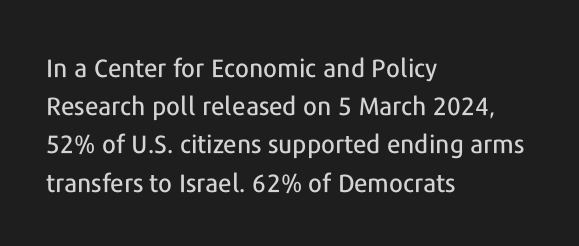
{"italic": "no", "underline": "no", "align": "left", "line_spacing": "normal", "line_spacing_ratio": 1.53, "letter_spacing": "normal", "letter_spacing_em": 0.0, "glyph_px": 25}
